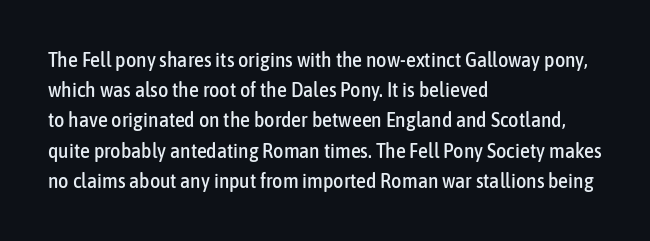
Q: Is the text italic (slanted)? A: No, it is upright.
Q: Is the text underlined? A: No.
Q: How is the paragraph aligned? A: Left-aligned.
Q: Is the spacing between letters normal or unusually wide? A: Normal.
Q: Is the spacing between lines tight, normal or loose? A: Normal.
